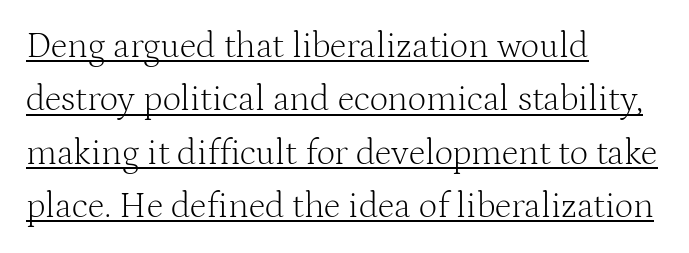
Q: Is the text bold? A: No.
Q: Is the text italic (slanted)? A: No, it is upright.
Q: Is the typeface a serif or a sans-serif typeface? A: Serif.
Q: Is the text underlined? A: Yes.
Q: How is the paragraph aligned? A: Left-aligned.
Q: Is the spacing between letters normal or unusually wide? A: Normal.
Q: Is the spacing between lines tight, normal or loose? A: Normal.
Q: Width (condensed, normal, or wide)? A: Normal.
Q: Stroke contrast? A: Medium.
Q: x-height? A: Medium.
Q: Monospaced? A: No.
